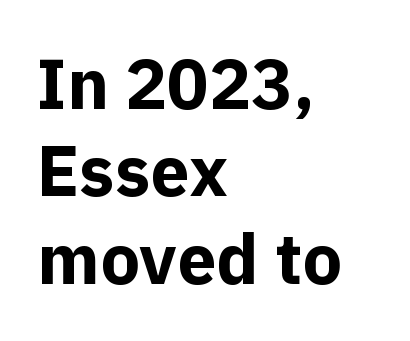
The image shows 70 px bold sans-serif type, upright; set left-aligned, normal line spacing (1.25x), normal letter spacing, not underlined; a medium x-height.
